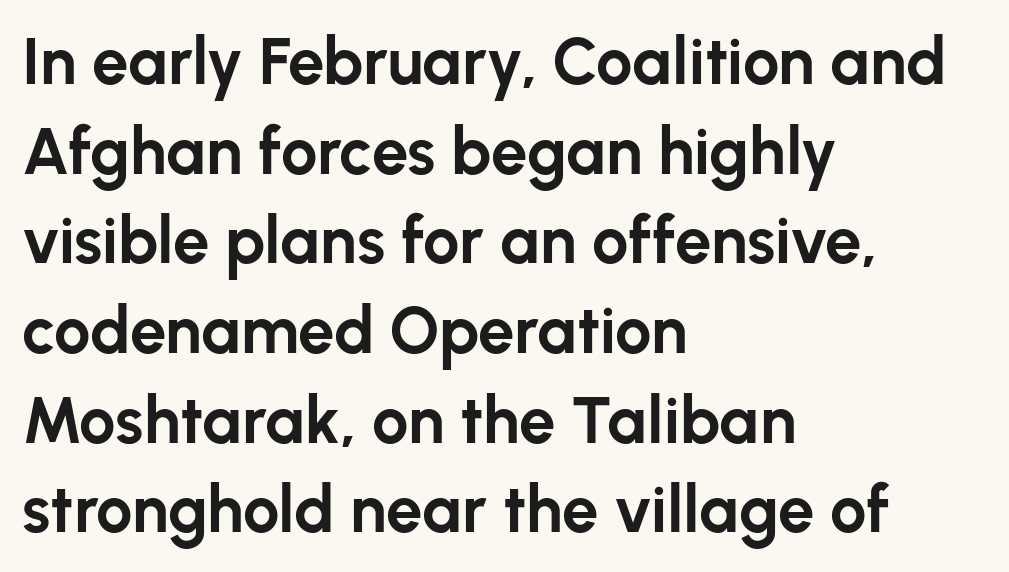
Q: Is the text bold? A: Yes.
Q: Is the text italic (slanted)? A: No, it is upright.
Q: Is the typeface a serif or a sans-serif typeface? A: Sans-serif.
Q: Is the text underlined? A: No.
Q: How is the paragraph aligned? A: Left-aligned.
Q: Is the spacing between letters normal or unusually wide? A: Normal.
Q: Is the spacing between lines tight, normal or loose? A: Normal.
Q: Width (condensed, normal, or wide)? A: Normal.
Q: Stroke contrast? A: Low.
Q: x-height? A: Medium.
Q: Monospaced? A: No.
